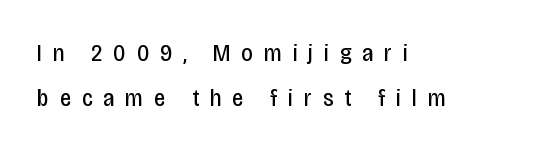
The image shows 25 px text type, upright; set left-aligned, line spacing 1.8x, unusually wide letter spacing (+0.44 em), not underlined.
